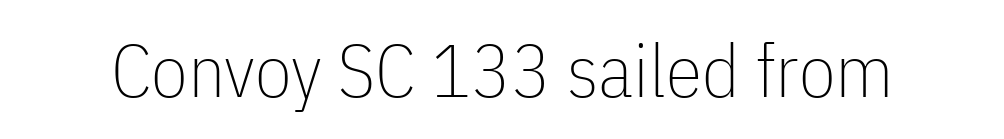
Just letters on the line, the space beneath them empty. Proportional: the letters do not fall into vertical columns. Each stroke keeps to a modest, everyday thickness or less. Upright lettering throughout. The type family on display is of the sans-serif kind.
